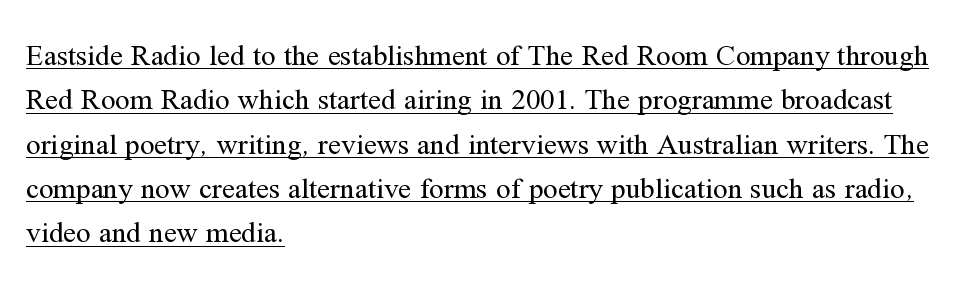
The image shows 29 px regular-weight serif type, upright; set left-aligned, normal line spacing (1.53x), normal letter spacing, underlined; medium stroke contrast and a medium x-height.
